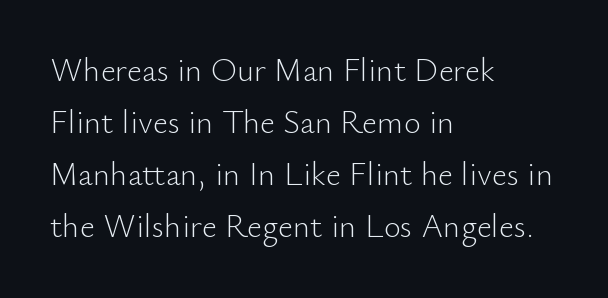
Q: Is the text bold? A: No.
Q: Is the text italic (slanted)? A: No, it is upright.
Q: Is the typeface a serif or a sans-serif typeface? A: Sans-serif.
Q: Is the text underlined? A: No.
Q: How is the paragraph aligned? A: Left-aligned.
Q: Is the spacing between letters normal or unusually wide? A: Normal.
Q: Is the spacing between lines tight, normal or loose? A: Normal.
Q: Width (condensed, normal, or wide)? A: Normal.
Q: Stroke contrast? A: Low.
Q: x-height? A: Small.
Q: Monospaced? A: No.
